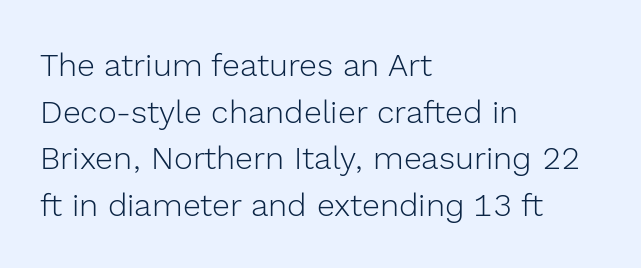
A typesetter would call this proportional, since set widths differ per character. Serif or sans? Sans — the stroke terminals are bare. Just letters on the line, the space beneath them empty. Posture: vertical.
